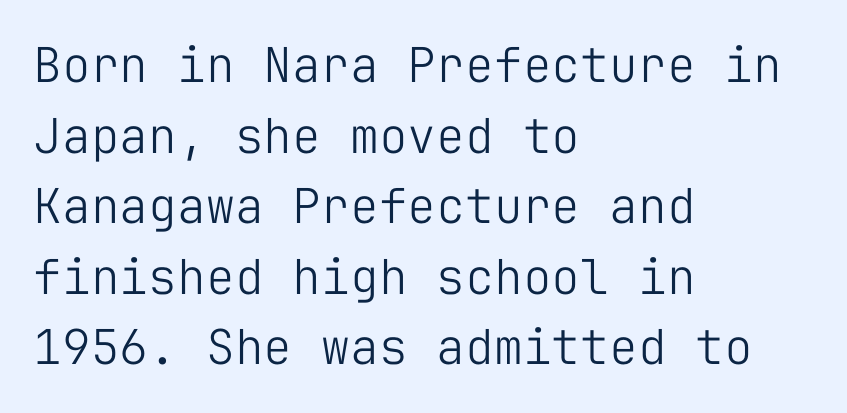
The image shows 48 px light sans-serif type, upright, monospaced; set left-aligned, normal line spacing (1.47x), normal letter spacing, not underlined; low stroke contrast and a medium x-height.
